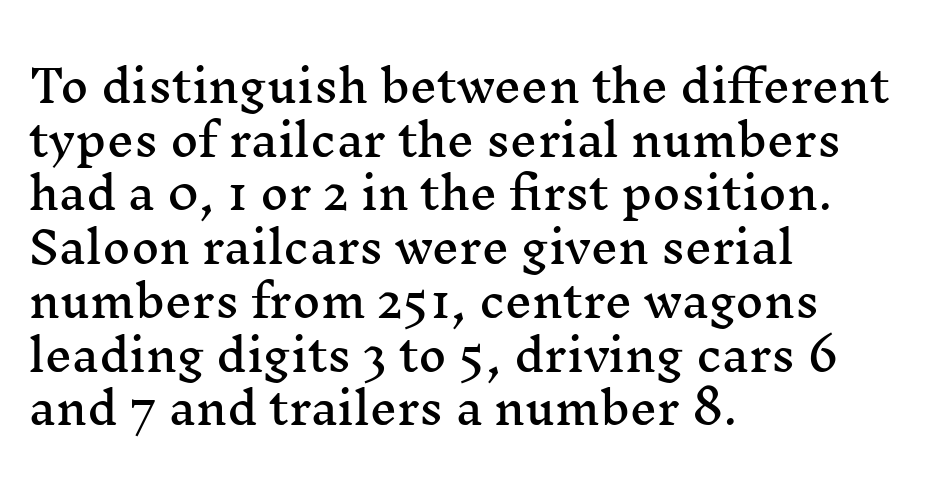
Evenly set lines give the paragraph a standard silhouette. The passage shown has conventional tracking throughout. The face used here is proportionally spaced, like ordinary book or web type. The typography opts for an upright posture over an oblique one.
